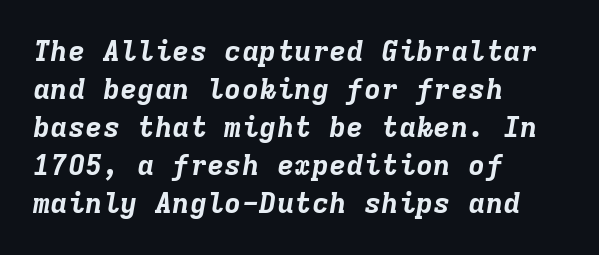
Q: Is the text bold? A: Yes.
Q: Is the text italic (slanted)? A: Yes, it leans right by about 9 degrees.
Q: Is the text underlined? A: No.
Q: How is the paragraph aligned? A: Left-aligned.
Q: Is the spacing between letters normal or unusually wide? A: Normal.
Q: Is the spacing between lines tight, normal or loose? A: Normal.
Q: Width (condensed, normal, or wide)? A: Normal.
Q: Stroke contrast? A: Low.
Q: x-height? A: Medium.
Q: Monospaced? A: Yes.
